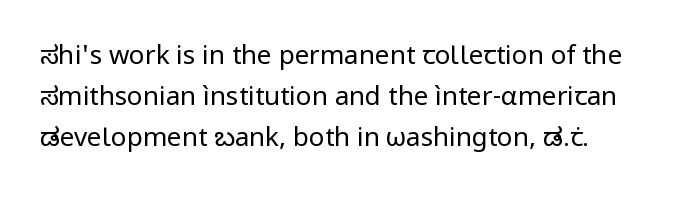
{"italic": "no", "bold": "no", "underline": "no", "align": "left", "line_spacing": "normal", "line_spacing_ratio": 1.58, "letter_spacing": "normal", "letter_spacing_em": 0.0, "glyph_px": 26}
